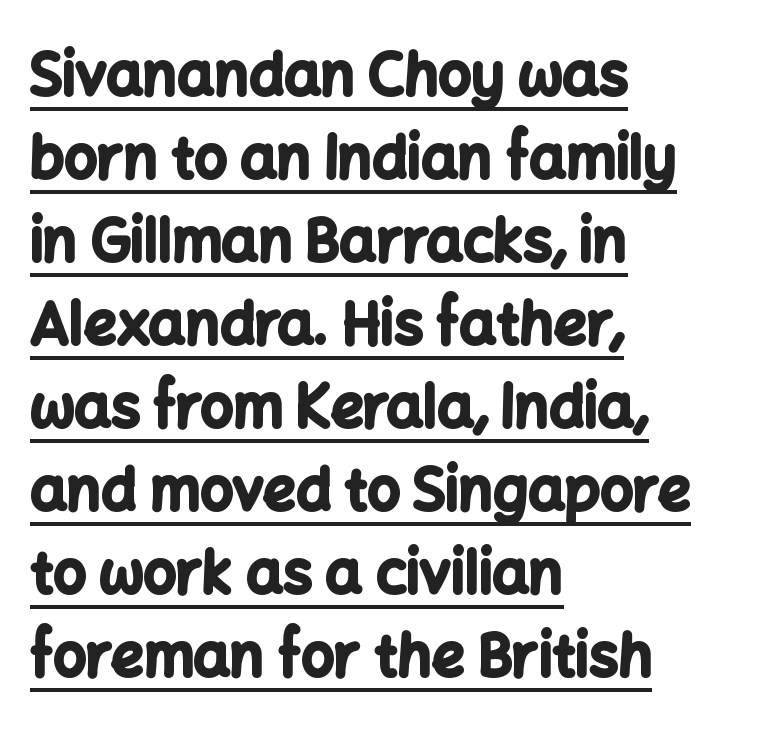
The image shows 58 px bold sans-serif type, upright; set left-aligned, normal line spacing (1.43x), normal letter spacing, underlined; low stroke contrast and a medium x-height.
